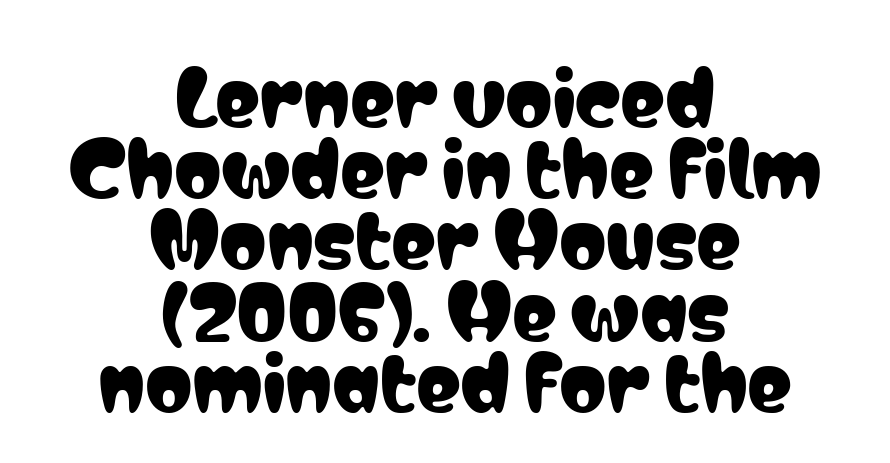
Q: Is the text italic (slanted)? A: No, it is upright.
Q: Is the typeface a serif or a sans-serif typeface? A: Sans-serif.
Q: Is the text underlined? A: No.
Q: How is the paragraph aligned? A: Centered.
Q: Is the spacing between letters normal or unusually wide? A: Normal.
Q: Is the spacing between lines tight, normal or loose? A: Tight.
Q: Width (condensed, normal, or wide)? A: Condensed.
Q: Stroke contrast? A: Low.
Q: x-height? A: Medium.
Q: Monospaced? A: No.
